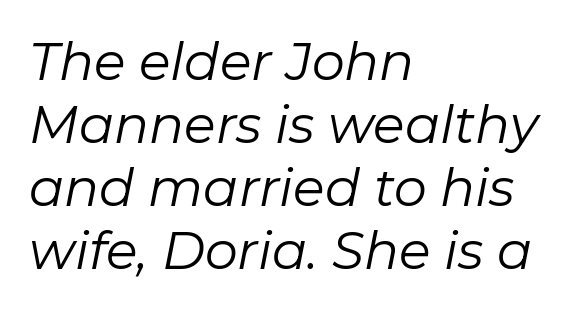
The image shows 52 px regular-weight type, italic (leaning right); set left-aligned, line spacing 1.21x, normal letter spacing, not underlined; low stroke contrast and a medium x-height.
